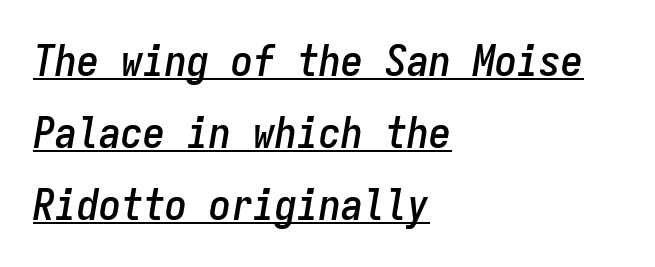
Q: Is the text italic (slanted)? A: Yes, it leans right by about 9 degrees.
Q: Is the text underlined? A: Yes.
Q: How is the paragraph aligned? A: Left-aligned.
Q: Is the spacing between letters normal or unusually wide? A: Normal.
Q: Is the spacing between lines tight, normal or loose? A: Normal.
Q: Width (condensed, normal, or wide)? A: Condensed.
Q: Stroke contrast? A: Low.
Q: x-height? A: Medium.
Q: Monospaced? A: Yes.
